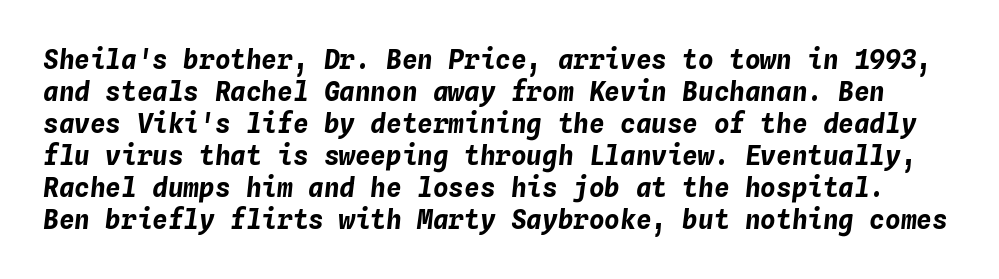
The image shows 26 px bold type, italic (leaning right); set line spacing 1.23x, normal letter spacing, not underlined.
